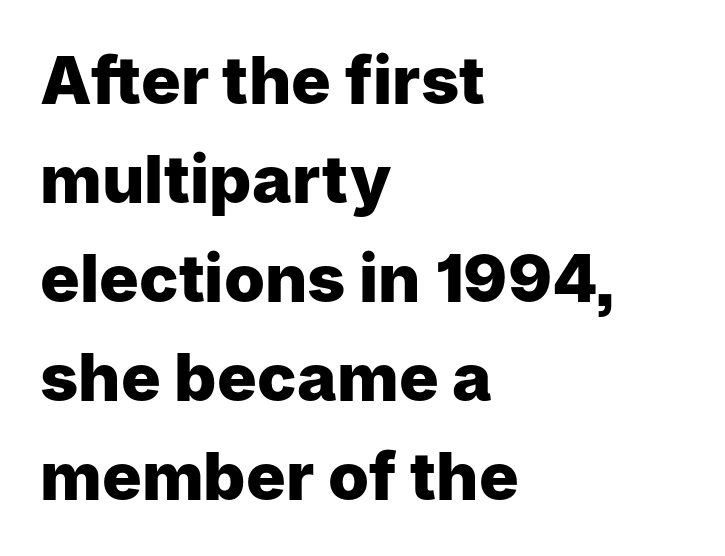
Q: Is the text bold? A: Yes.
Q: Is the text italic (slanted)? A: No, it is upright.
Q: Is the typeface a serif or a sans-serif typeface? A: Sans-serif.
Q: Is the text underlined? A: No.
Q: How is the paragraph aligned? A: Left-aligned.
Q: Is the spacing between letters normal or unusually wide? A: Normal.
Q: Is the spacing between lines tight, normal or loose? A: Normal.
Q: Width (condensed, normal, or wide)? A: Normal.
Q: Stroke contrast? A: Low.
Q: x-height? A: Medium.
Q: Monospaced? A: No.
